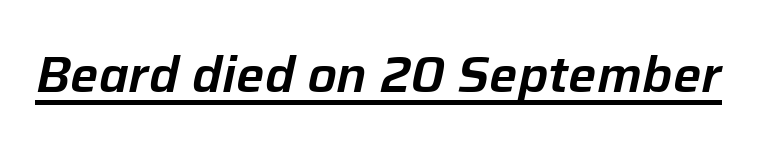
{"italic": "yes", "lean": "right", "slant_degrees": 12, "width": "normal", "stroke_contrast": "low", "x_height": "medium", "monospaced": "no", "underline": "yes", "letter_spacing": "normal", "letter_spacing_em": 0.0, "glyph_px": 50}
